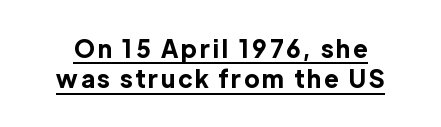
Q: Is the text bold? A: Yes.
Q: Is the text italic (slanted)? A: No, it is upright.
Q: Is the text underlined? A: Yes.
Q: Is the spacing between lines tight, normal or loose? A: Normal.
